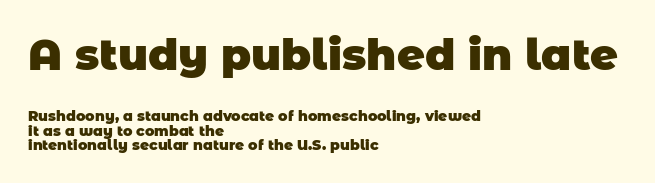
The image shows 43 px heavy sans-serif type; set left-aligned, tight line spacing (1.04x), normal letter spacing, not underlined; the first (top) block is 3.07x larger; low stroke contrast and a large x-height.
